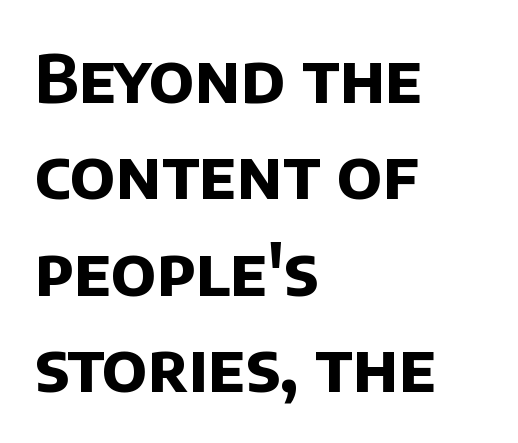
Q: Is the text bold? A: Yes.
Q: Is the typeface a serif or a sans-serif typeface? A: Sans-serif.
Q: Is the text underlined? A: No.
Q: How is the paragraph aligned? A: Left-aligned.
Q: Is the spacing between letters normal or unusually wide? A: Normal.
Q: Is the spacing between lines tight, normal or loose? A: Normal.
Q: Width (condensed, normal, or wide)? A: Normal.
Q: Stroke contrast? A: Low.
Q: x-height? A: Large.
Q: Monospaced? A: No.
